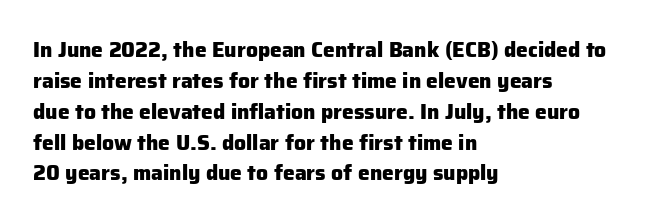
The image shows 21 px bold type, upright; set left-aligned, normal line spacing (1.47x), normal letter spacing, not underlined.
